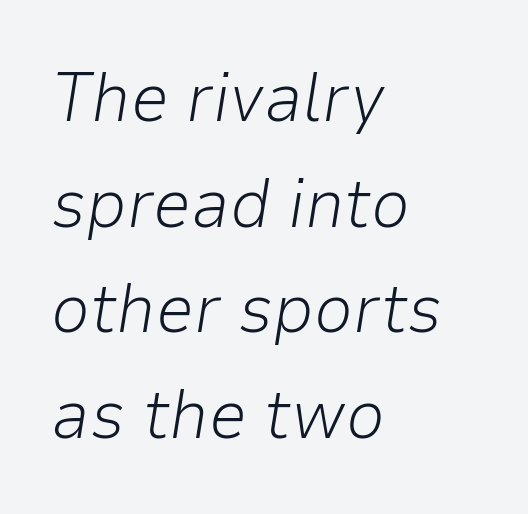
The typesetting does not lean heavy: it is not bold. The letters are slanted; this is an italic face. Here the designer chose a conventional face with non-uniform glyph widths. The horizontal fit of the characters is conventional and even.
